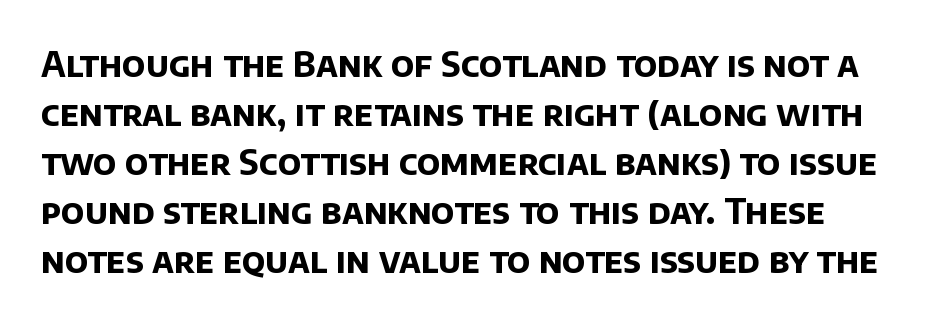
Caption: standard tracking, unaltered. You can tell from the bare stems that sans-serif type was used. Descenders hang freely into open space. Pretty heavy lettering here — definitely bold. Horizontal bands of white between lines are of average thickness. Each letter keeps its own natural width here, so spacing adapts to shape.
